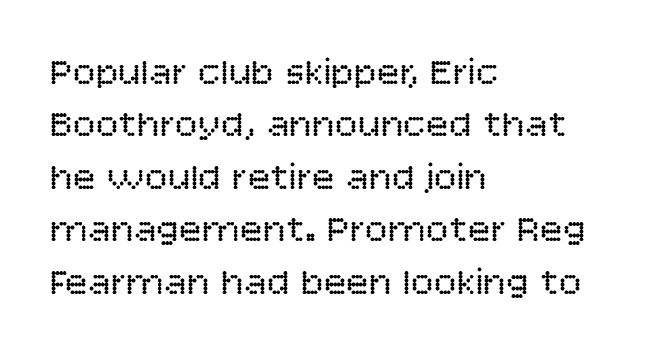
Tracking value appears to be zero — textbook default spacing. The face looks like a standard text weight, possibly lighter. The text was rendered using a sans face with plain stroke endings. Interline gaps are of average width in this sample. A typesetter would call this proportional, since set widths differ per character.
